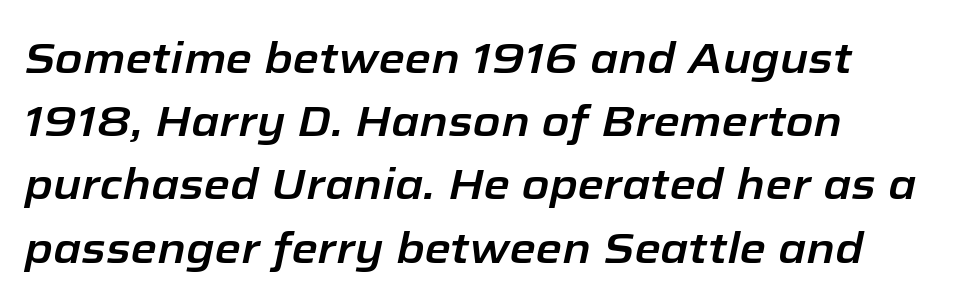
The image shows 43 px text type, italic (leaning right); set left-aligned, normal line spacing (1.47x), normal letter spacing, not underlined; low stroke contrast and a medium x-height.
